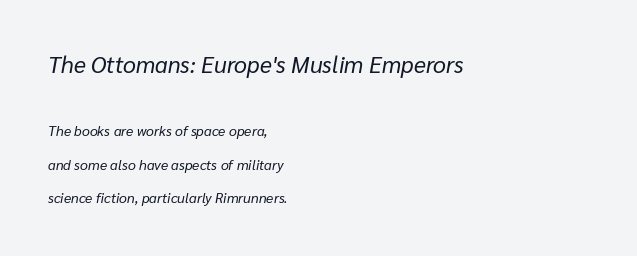
{"italic": "yes", "lean": "right", "slant_degrees": 10, "bold": "no", "underline": "no", "align": "left", "line_spacing": "loose", "line_spacing_ratio": 2.39, "letter_spacing": "normal", "letter_spacing_em": 0.0, "larger_block": "first", "size_ratio": 1.64, "glyph_px": 23}
